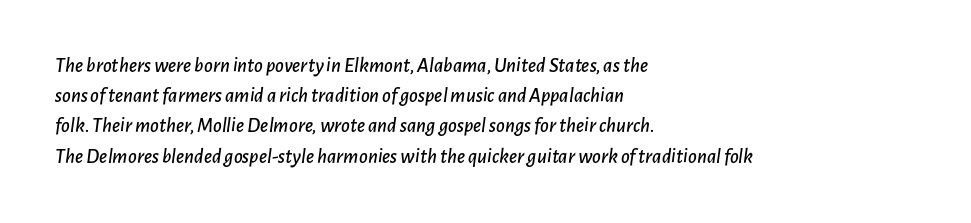
Q: Is the text italic (slanted)? A: Yes, it leans right by about 7 degrees.
Q: Is the text underlined? A: No.
Q: How is the paragraph aligned? A: Left-aligned.
Q: Is the spacing between letters normal or unusually wide? A: Normal.
Q: Is the spacing between lines tight, normal or loose? A: Normal.
